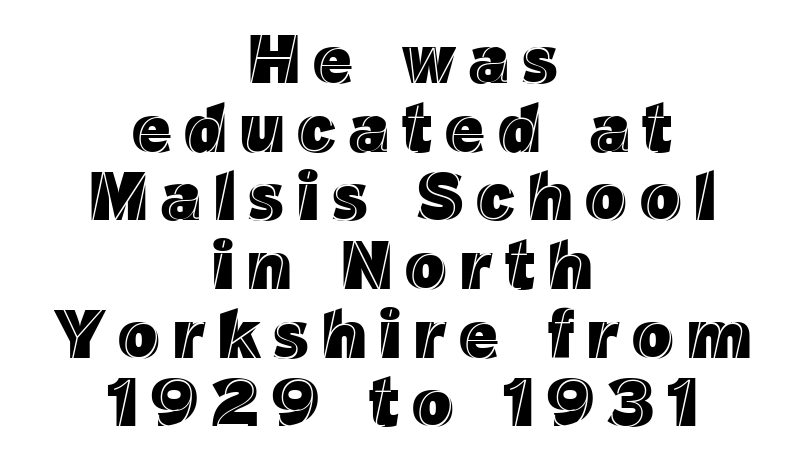
{"italic": "no", "width": "normal", "x_height": "medium", "monospaced": "no", "underline": "no", "align": "center", "line_spacing": "tight", "line_spacing_ratio": 1.01, "glyph_px": 68}
